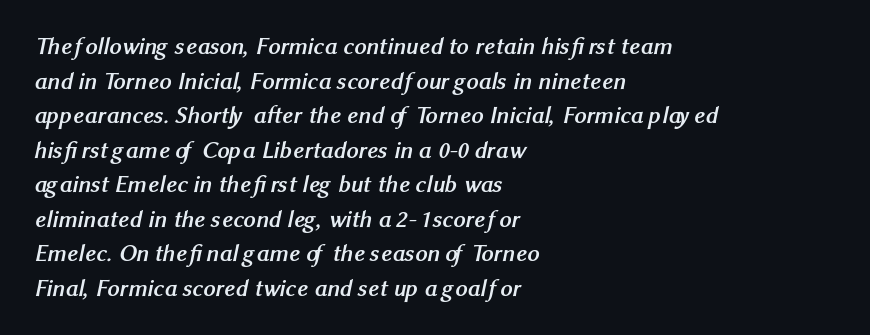
The image shows 24 px bold type; set left-aligned, normal line spacing (1.44x), normal letter spacing, not underlined.
